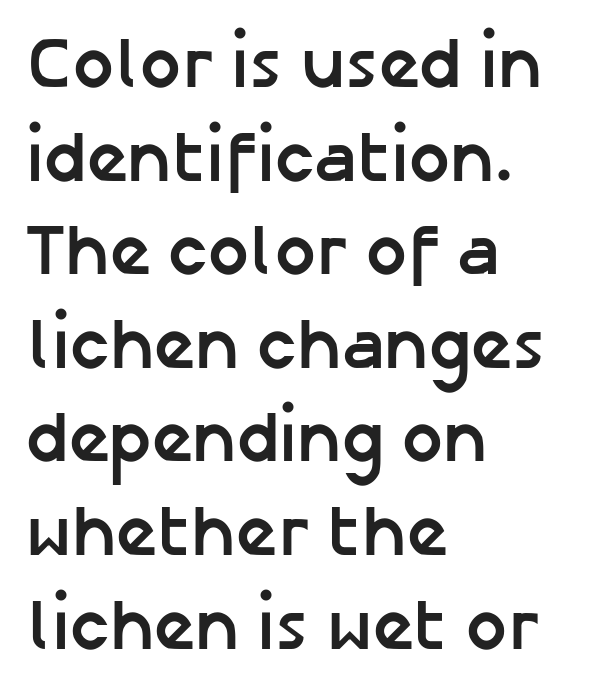
Layout note: lines flush left. Is there any slant? The stems are plumb. Observe the ordinary spacing: letters are neighbours, not strangers. Does the type have serifs? No, each stem ends abruptly. Unmarked baselines from the first word to the last. Is the type bold? Yes — the strokes are clearly thick and heavy.
